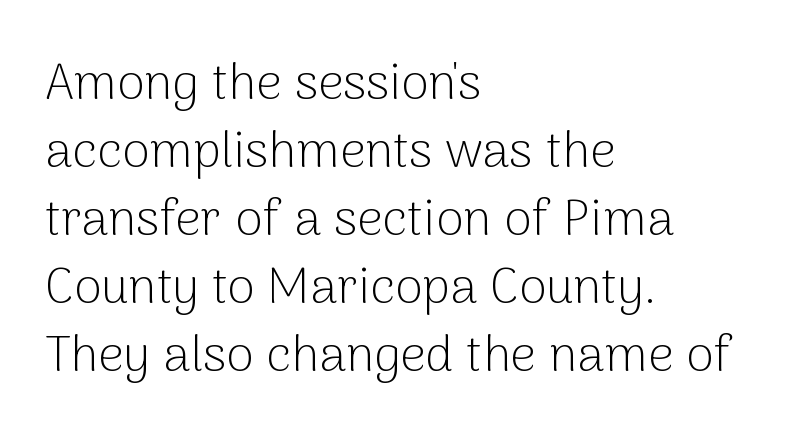
Successive baselines arrive at the customary interval. Proportional: the letters do not fall into vertical columns. The paragraph shown leans on its left margin. Ordinary non-slanted type is in use. Stems and bowls with no extra thickness — not bold. Honestly, there is no underline to notice here at all.
